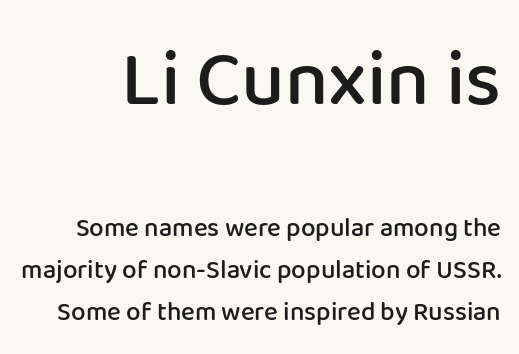
The image shows 78 px semibold sans-serif type, upright; set normal line spacing (1.62x), normal letter spacing, not underlined; the first (top) block is 3.0x larger; low stroke contrast and a medium x-height.
